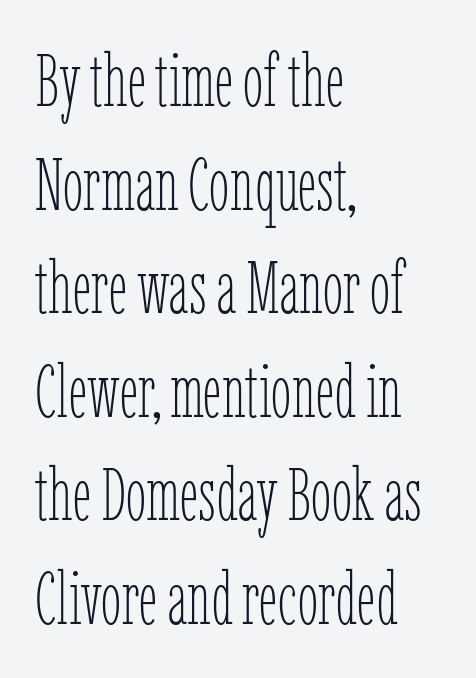
A quiet, ordinary-to-light weight characterises the typeface. The setting favours the left margin, as ordinary paragraphs usually do. Is there much room between lines? A standard amount, neither cramped nor airy. Spacing verdict: proportional, widths tailored to each character.
